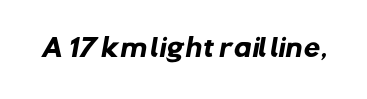
Q: Is the text bold? A: Yes.
Q: Is the text underlined? A: No.
Q: Is the spacing between letters normal or unusually wide? A: Normal.
